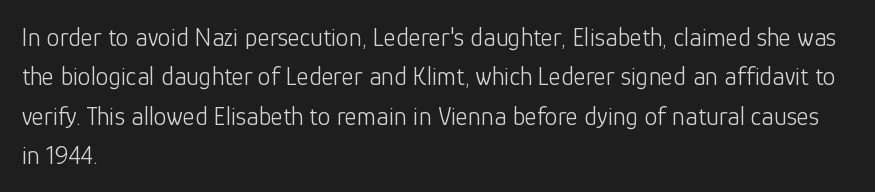
The image shows 26 px text type, upright; set left-aligned, normal line spacing (1.51x), normal letter spacing, not underlined.
